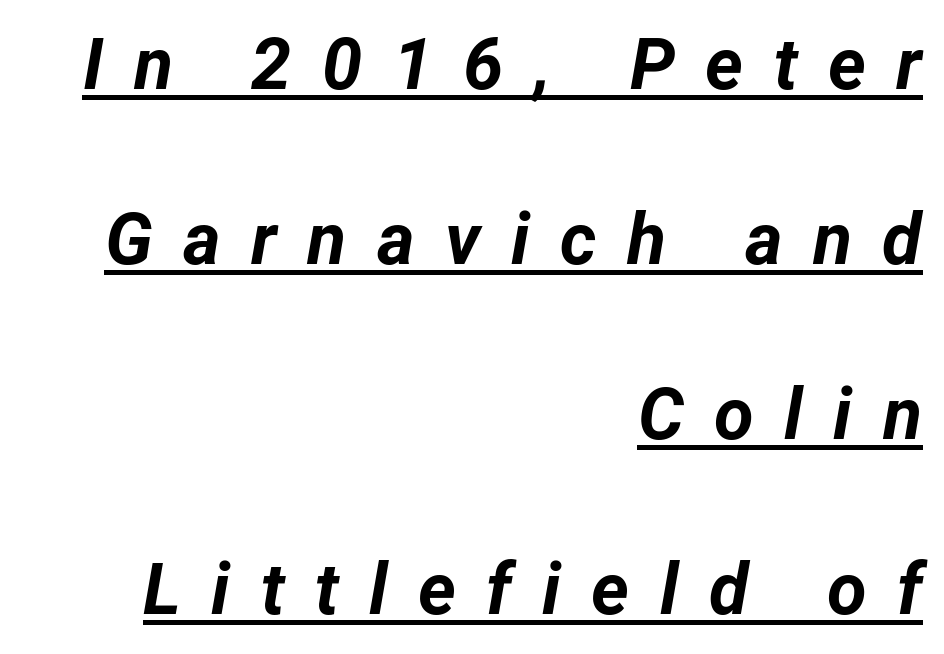
Typeset ragged left — the right edge is the straight one. These lines are rendered in a variable-pitch font. When letters slant like this, we call the style italic. Has an underline been added? It has.
